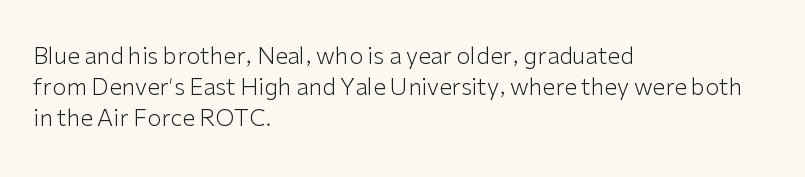
{"italic": "no", "bold": "no", "underline": "no", "align": "left", "line_spacing": "normal", "line_spacing_ratio": 1.34, "letter_spacing": "normal", "letter_spacing_em": 0.0, "glyph_px": 23}
